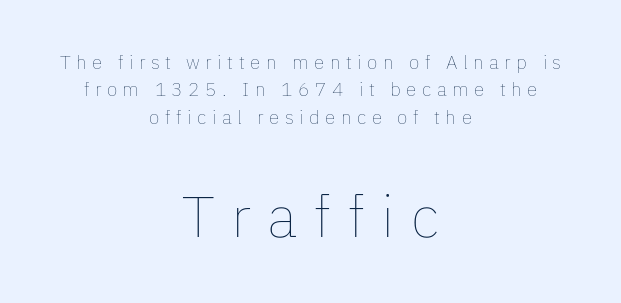
A typesetter would call this heavily tracked-out type. Character widths vary here, with narrow letters taking less room than wide ones. The letters stand straight up with perfectly vertical stems. You get the small type first, then a jump to larger type. In terms of leading, this rendering sits right in the middle. A clean baseline with only descenders dipping below it.
